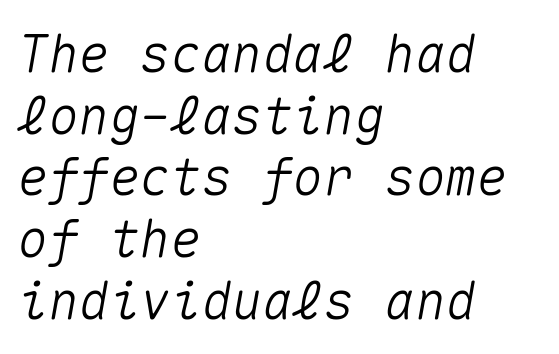
{"italic": "yes", "lean": "right", "slant_degrees": 10, "width": "normal", "stroke_contrast": "medium", "x_height": "medium", "monospaced": "yes", "underline": "no", "align": "left", "line_spacing_ratio": 1.21, "letter_spacing": "normal", "letter_spacing_em": 0.0, "glyph_px": 51}
